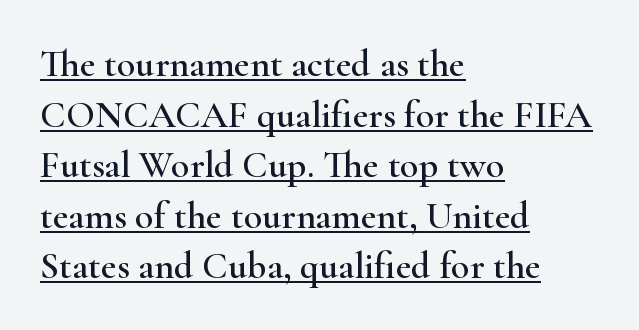
Standard letterfit; no display-style spreading of the glyphs. Is this a fixed-width face? No — the glyphs have proportional, varying widths. The rendering shows small feet on the letterforms — a serif design. Normally led — the rows are evenly, conventionally spaced. Horizontally, the lines are justified to the leading edge only. Underlining? Definitely there.
